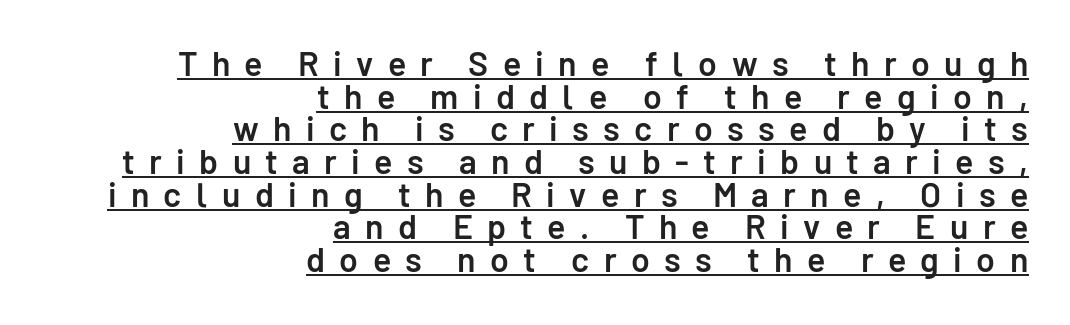
Notice how descenders almost collide with the ascenders below — that's tight leading. The letterforms stand isolated, each surrounded by extra space. Posture: upright roman. The paragraph has a hard right edge and a soft left edge. Has an underline been added? It has. Think of a printed novel: that variable character pitch is what you see here.
